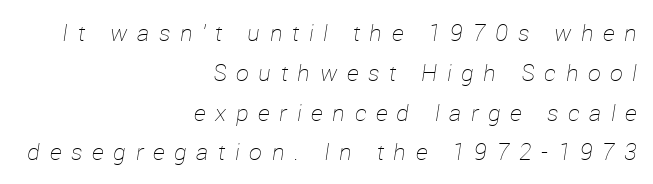
Q: Is the text bold? A: No.
Q: Is the text italic (slanted)? A: Yes, it leans right by about 12 degrees.
Q: Is the text underlined? A: No.
Q: How is the paragraph aligned? A: Right-aligned.
Q: Is the spacing between letters normal or unusually wide? A: Unusually wide.
